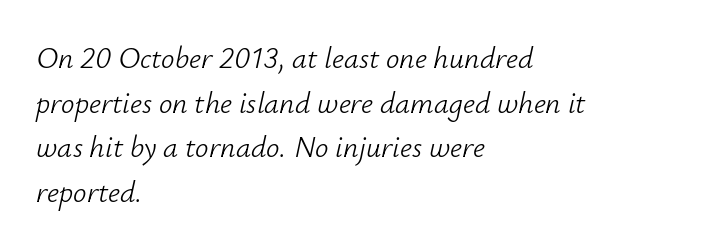
Q: Is the text bold? A: No.
Q: Is the text italic (slanted)? A: Yes, it leans right by about 12 degrees.
Q: Is the text underlined? A: No.
Q: How is the paragraph aligned? A: Left-aligned.
Q: Is the spacing between letters normal or unusually wide? A: Normal.
Q: Is the spacing between lines tight, normal or loose? A: Normal.
Q: Width (condensed, normal, or wide)? A: Normal.
Q: Stroke contrast? A: Low.
Q: x-height? A: Small.
Q: Monospaced? A: No.
